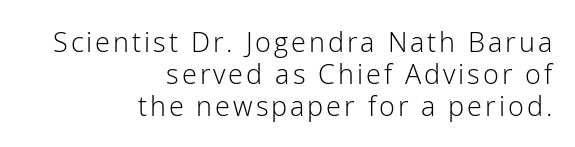
Every stem runs plumb, perpendicular to the baseline. The rag falls on the left side of this text block. No heavy texture on the line: the type isn't bold. The foot of each line stays bare and open.
